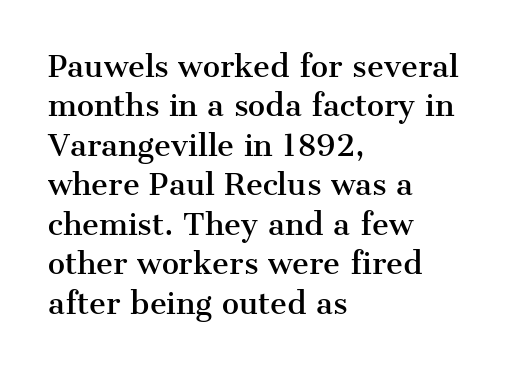
{"serif": "yes", "italic": "no", "width": "normal", "stroke_contrast": "medium", "x_height": "medium", "monospaced": "no", "underline": "no", "align": "left", "line_spacing": "normal", "line_spacing_ratio": 1.36, "letter_spacing": "normal", "letter_spacing_em": 0.0, "glyph_px": 29}
